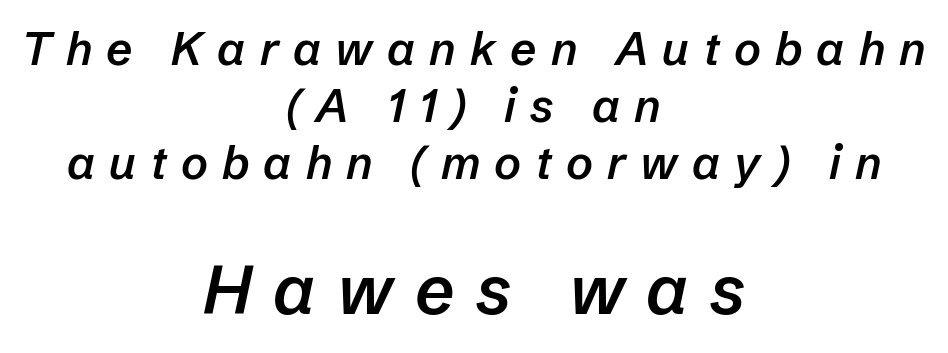
Q: Is the text bold? A: Semi-bold.
Q: Is the text italic (slanted)? A: Yes, it leans right by about 12 degrees.
Q: Is the text underlined? A: No.
Q: How is the paragraph aligned? A: Centered.
Q: Is the spacing between letters normal or unusually wide? A: Unusually wide.
Q: Which block of text is set in a larger size, the first (top) or the second (bottom)? A: The second (bottom) one.
Q: Width (condensed, normal, or wide)? A: Normal.
Q: Stroke contrast? A: Low.
Q: x-height? A: Medium.
Q: Monospaced? A: No.
